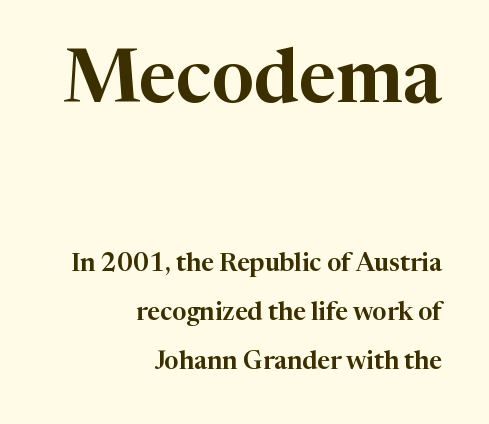
Q: Is the text italic (slanted)? A: No, it is upright.
Q: Is the typeface a serif or a sans-serif typeface? A: Serif.
Q: Is the text underlined? A: No.
Q: How is the paragraph aligned? A: Right-aligned.
Q: Is the spacing between letters normal or unusually wide? A: Normal.
Q: Is the spacing between lines tight, normal or loose? A: Loose.
Q: Which block of text is set in a larger size, the first (top) or the second (bottom)? A: The first (top) one.
Q: Width (condensed, normal, or wide)? A: Normal.
Q: Stroke contrast? A: High.
Q: x-height? A: Medium.
Q: Monospaced? A: No.
